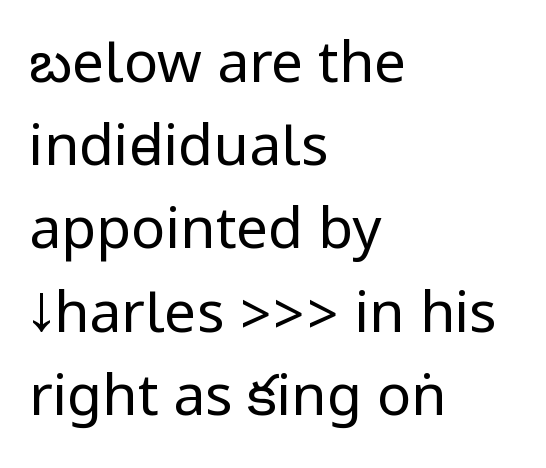
Q: Is the text bold? A: No.
Q: Is the text italic (slanted)? A: No, it is upright.
Q: Is the typeface a serif or a sans-serif typeface? A: Sans-serif.
Q: Is the text underlined? A: No.
Q: How is the paragraph aligned? A: Left-aligned.
Q: Is the spacing between letters normal or unusually wide? A: Normal.
Q: Is the spacing between lines tight, normal or loose? A: Normal.
Q: Width (condensed, normal, or wide)? A: Condensed.
Q: Stroke contrast? A: Low.
